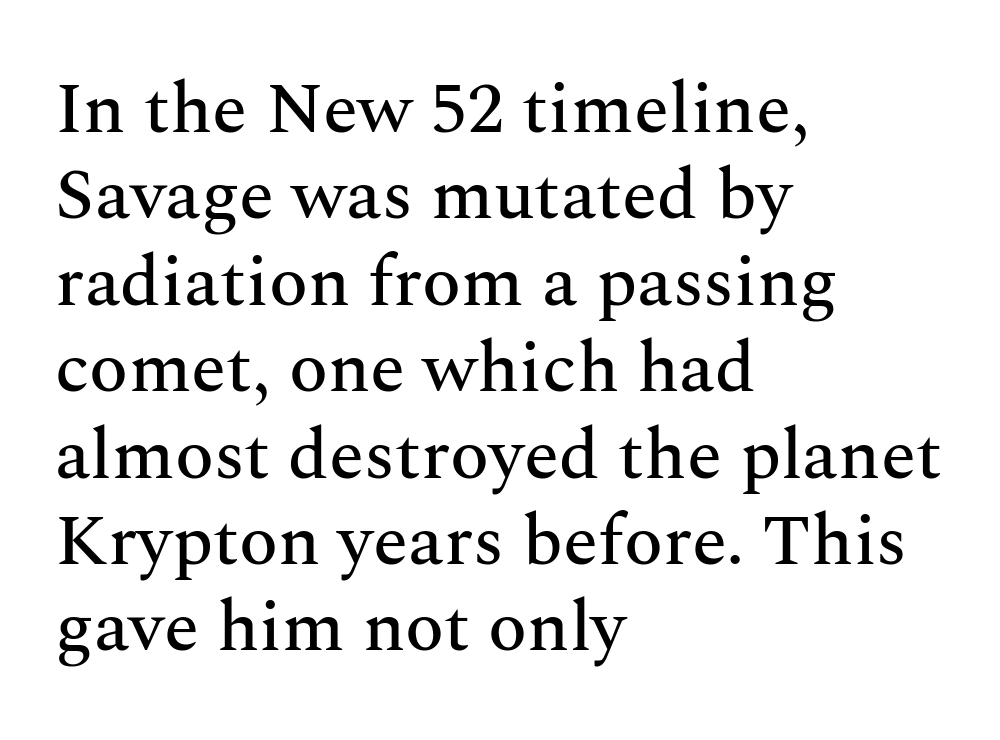
It's the straight-up-and-down kind of type. These lines are rendered in a variable-pitch font. In CSS terms this would be text-align: left. The string is rendered with underlining switched off. There is no visible air inserted between adjacent glyphs. Examine the stroke ends and you'll spot serifs.
